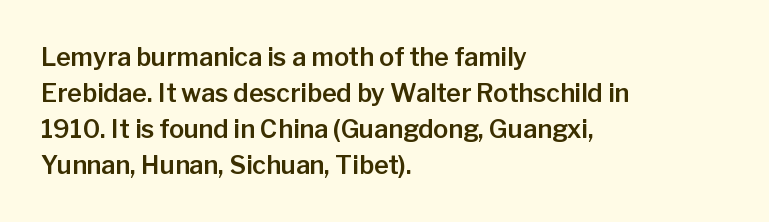
Q: Is the text italic (slanted)? A: No, it is upright.
Q: Is the text underlined? A: No.
Q: How is the paragraph aligned? A: Left-aligned.
Q: Is the spacing between letters normal or unusually wide? A: Normal.
Q: Is the spacing between lines tight, normal or loose? A: Normal.
